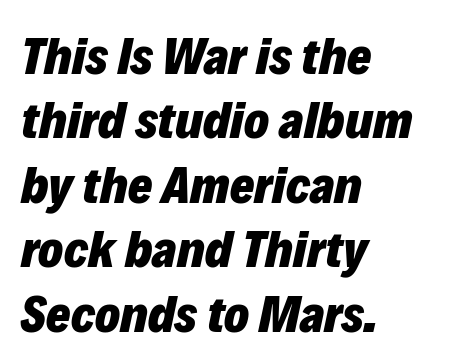
The gap between lines stays unmarked. You'd pick this weight for a headline — it's a proper bold. Character widths vary here, with narrow letters taking less room than wide ones. Compared with a centered layout, this one pins lines to the left instead.
